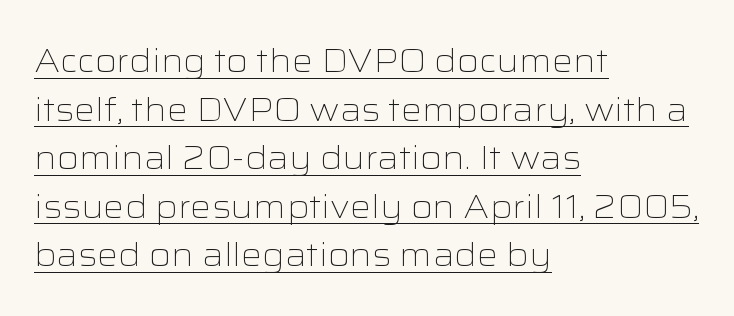
The image shows 33 px light, wide sans-serif type, upright; set left-aligned, normal line spacing (1.47x), normal letter spacing, underlined; low stroke contrast and a medium x-height.
